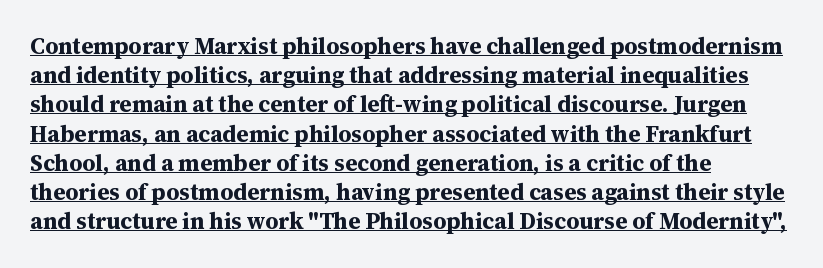
Compared with a centered layout, this one pins lines to the left instead. Caption: standard tracking, unaltered. The glyphs are accompanied by a horizontal stroke just below them. The letters stand straight up with perfectly vertical stems. Rows of type keep a routine distance in the vertical direction.
